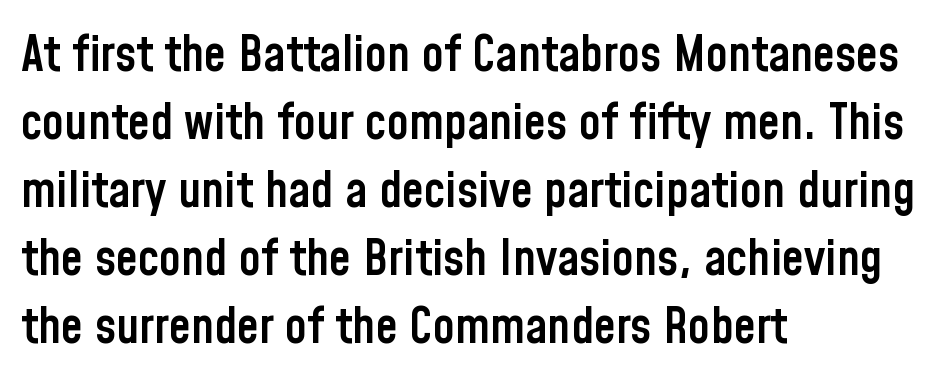
The image shows 50 px semibold, condensed sans-serif type, upright; set left-aligned, normal line spacing (1.36x), normal letter spacing, not underlined; low stroke contrast and a medium x-height.
